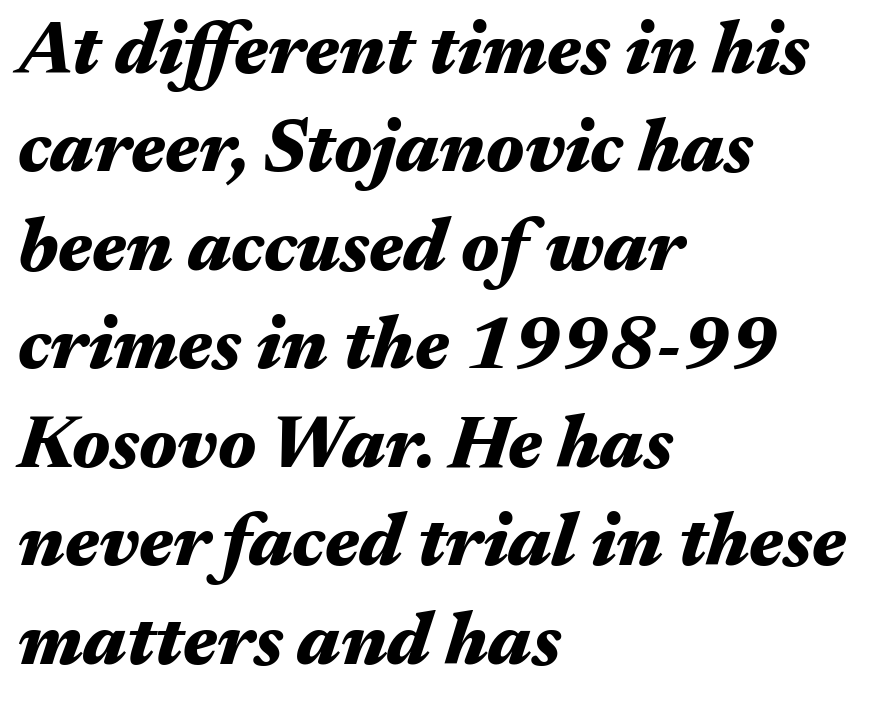
{"italic": "yes", "lean": "right", "slant_degrees": 17, "bold": "yes", "weight": "heavy", "width": "wide", "stroke_contrast": "medium", "x_height": "medium", "monospaced": "no", "underline": "no", "align": "left", "line_spacing": "normal", "line_spacing_ratio": 1.33, "letter_spacing": "normal", "letter_spacing_em": 0.0, "glyph_px": 74}
